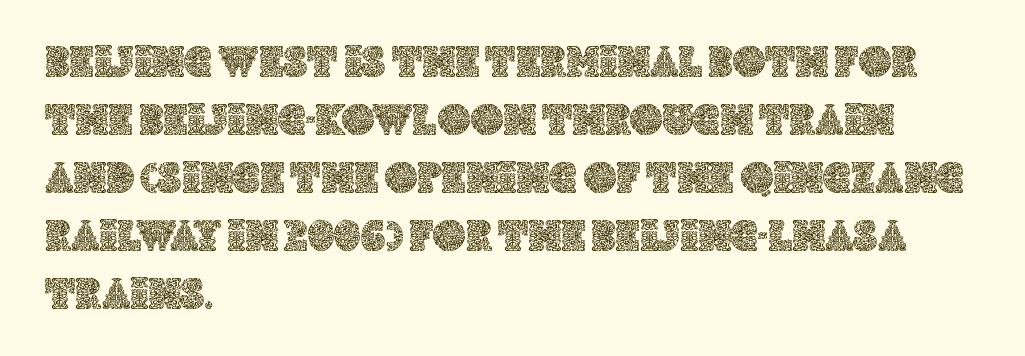
{"italic": "no", "width": "normal", "x_height": "large", "monospaced": "no", "underline": "no", "align": "left", "line_spacing": "normal", "line_spacing_ratio": 1.29, "letter_spacing": "normal", "letter_spacing_em": 0.0, "glyph_px": 45}
